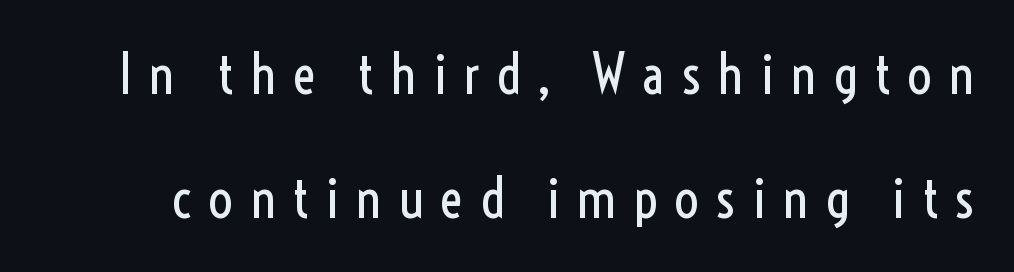
How would I describe the line gaps? Wide and relaxed. This rendering features lettering with no underline. Italic? Not at all — the glyphs are vertical. The passage shown is typeset with a sans-serif family.
